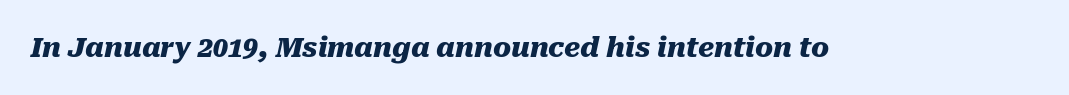
Nobody drew a line under any word here. These lines were composed using italics. This is heavy type, rendered in bold. Letter spacing: default.
